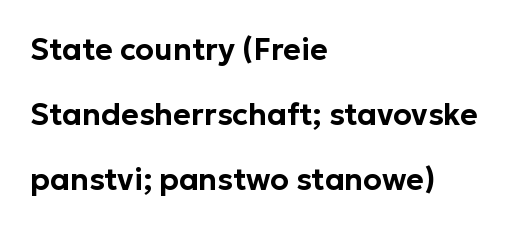
The image shows 30 px sans-serif type, upright; set left-aligned, loose line spacing (2.17x), normal letter spacing, not underlined; low stroke contrast and a medium x-height.
